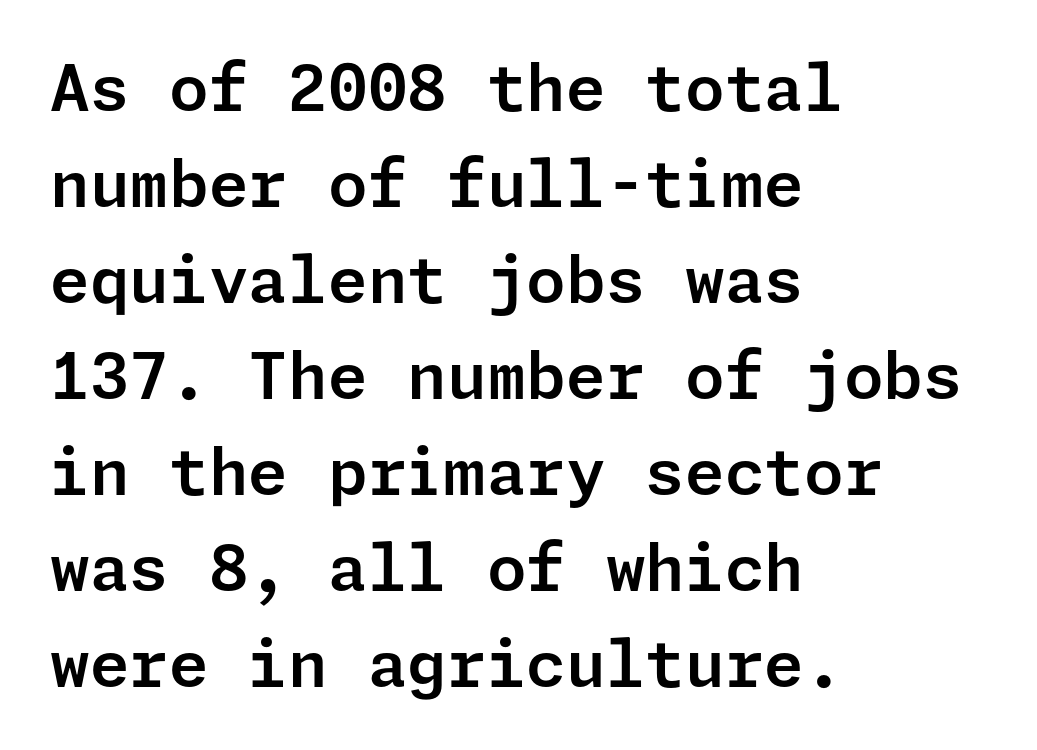
This sample uses plain, unmodified letter spacing. Vertically, the passage feels balanced, rows spaced as you'd expect. Posture: upright roman. The glyphs in this specimen are sans serif. Just letters on the line, the space beneath them empty.
